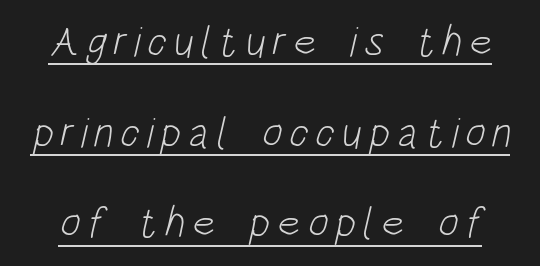
{"serif": "no", "bold": "no", "weight": "light", "width": "condensed", "stroke_contrast": "low", "x_height": "large", "monospaced": "no", "underline": "yes", "line_spacing": "loose", "line_spacing_ratio": 2.11, "glyph_px": 43}
